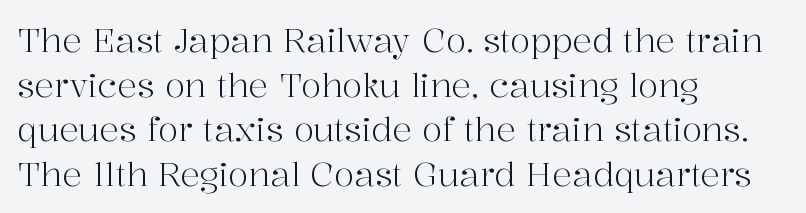
Q: Is the text bold? A: No.
Q: Is the text italic (slanted)? A: No, it is upright.
Q: Is the typeface a serif or a sans-serif typeface? A: Serif.
Q: Is the text underlined? A: No.
Q: How is the paragraph aligned? A: Left-aligned.
Q: Is the spacing between letters normal or unusually wide? A: Normal.
Q: Is the spacing between lines tight, normal or loose? A: Normal.
Q: Width (condensed, normal, or wide)? A: Normal.
Q: Stroke contrast? A: High.
Q: x-height? A: Medium.
Q: Monospaced? A: No.
